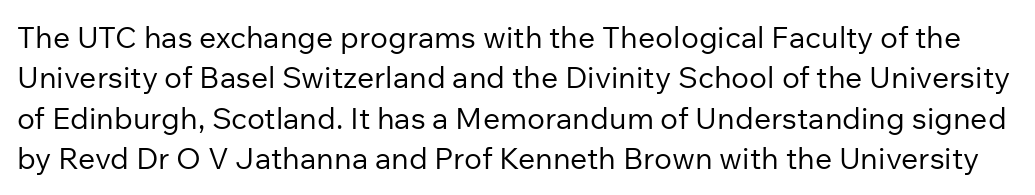
{"serif": "no", "italic": "no", "bold": "no", "weight": "regular", "width": "normal", "stroke_contrast": "low", "x_height": "medium", "monospaced": "no", "underline": "no", "line_spacing": "normal", "line_spacing_ratio": 1.35, "letter_spacing": "normal", "letter_spacing_em": 0.0, "glyph_px": 30}
